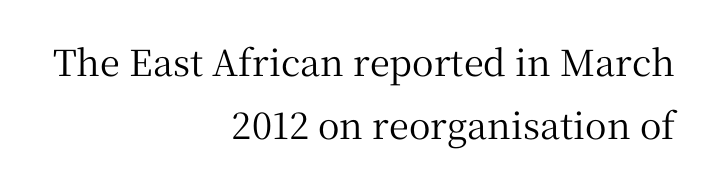
Ordinary non-slanted type is in use. Decoration check: the copy has no underline. The horizontal fit of the characters is conventional and even. These lines are composed in type with serifs. Leftover space on each line is placed entirely before the opening word. Note the varied advance widths — an 'i' is clearly narrower than an 'm'.
